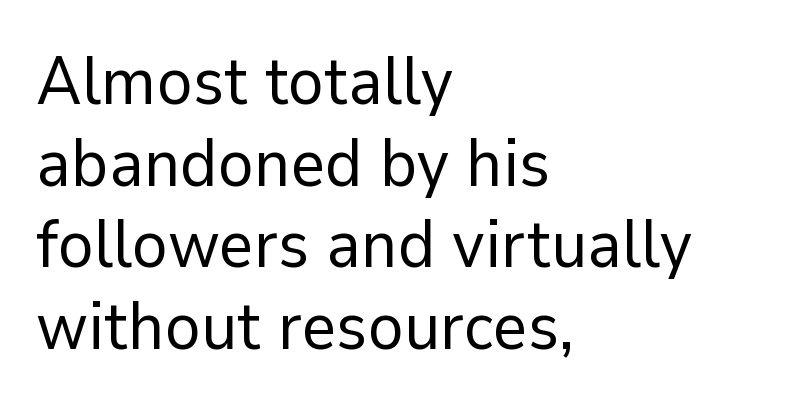
{"serif": "no", "italic": "no", "bold": "no", "weight": "regular", "width": "normal", "stroke_contrast": "low", "x_height": "medium", "monospaced": "no", "underline": "no", "align": "left", "line_spacing_ratio": 1.22, "letter_spacing": "normal", "letter_spacing_em": 0.0, "glyph_px": 67}
